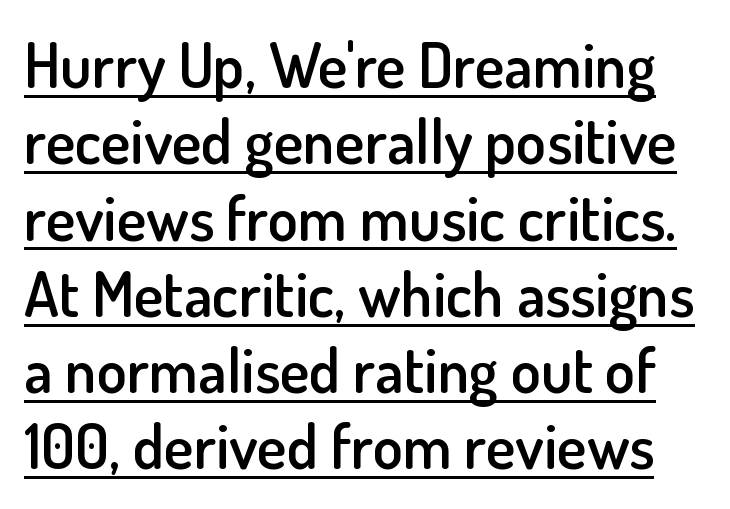
{"serif": "no", "italic": "no", "bold": "semi", "weight": "semibold", "width": "normal", "stroke_contrast": "low", "x_height": "small", "monospaced": "no", "underline": "yes", "line_spacing_ratio": 1.23, "letter_spacing": "normal", "letter_spacing_em": 0.0, "glyph_px": 62}
